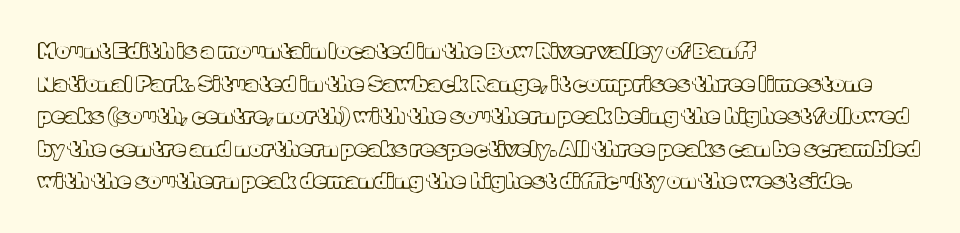
The image shows 21 px text type, upright; set left-aligned, normal line spacing (1.55x), normal letter spacing, not underlined.
